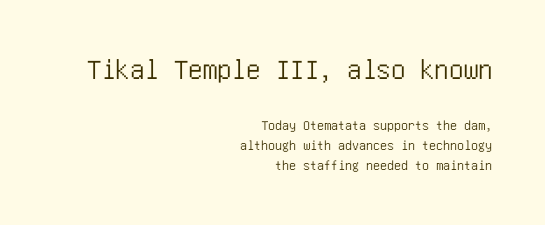
{"serif": "no", "italic": "no", "width": "condensed", "stroke_contrast": "low", "x_height": "large", "underline": "no", "align": "right", "line_spacing": "normal", "line_spacing_ratio": 1.41, "letter_spacing": "normal", "letter_spacing_em": 0.0, "larger_block": "first", "size_ratio": 2.07, "glyph_px": 29}
